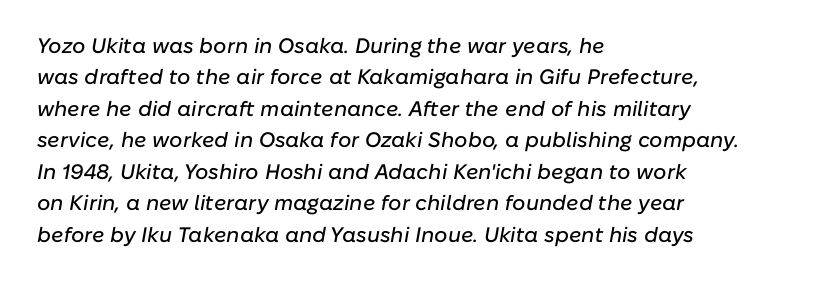
The image shows 21 px text type, italic (leaning right); set left-aligned, normal line spacing (1.5x), normal letter spacing, not underlined.
